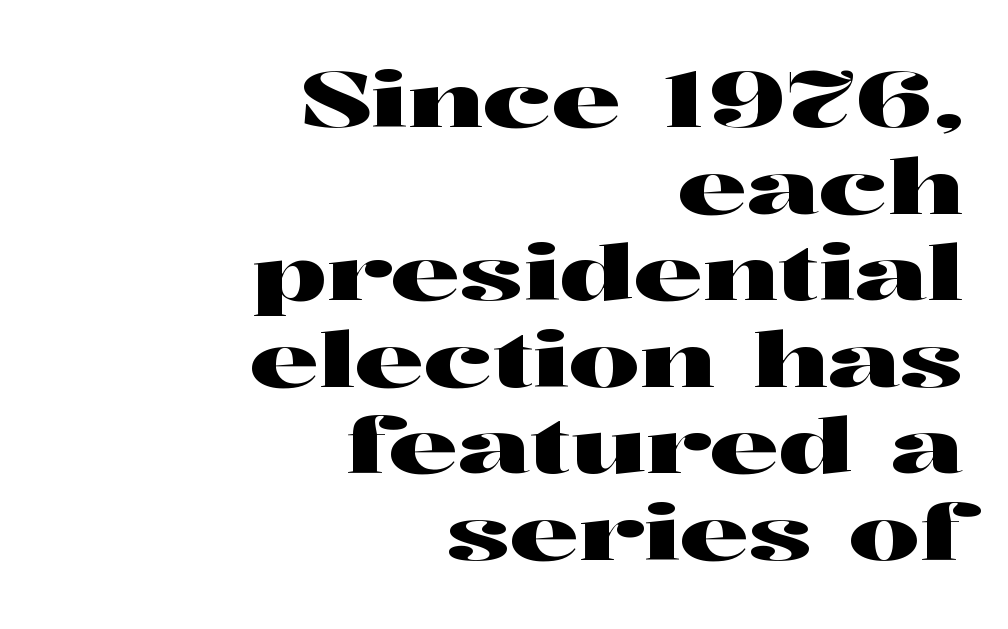
{"serif": "yes", "italic": "no", "width": "wide", "stroke_contrast": "high", "x_height": "medium", "monospaced": "no", "underline": "no", "align": "right", "line_spacing": "tight", "line_spacing_ratio": 1.11, "letter_spacing": "normal", "letter_spacing_em": 0.0, "glyph_px": 78}
